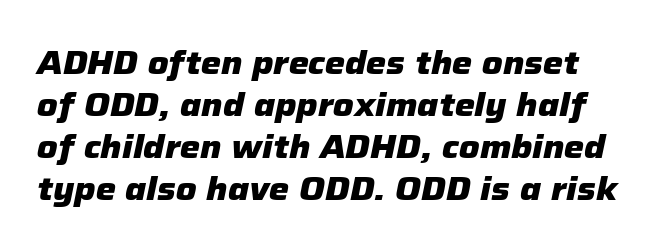
{"italic": "yes", "lean": "right", "slant_degrees": 12, "bold": "yes", "weight": "heavy", "width": "normal", "stroke_contrast": "low", "x_height": "medium", "monospaced": "no", "underline": "no", "line_spacing": "normal", "line_spacing_ratio": 1.31, "letter_spacing": "normal", "letter_spacing_em": 0.0, "glyph_px": 32}
